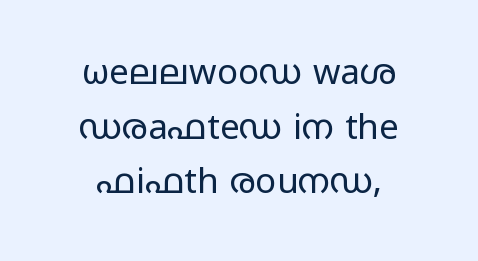
Looks like regular typesetting: each glyph gets only the width it needs. The typeface has the unassuming heft of standard copy or less. How would I describe the line gaps? Plain and ordinary. If you folded the block vertically in half, each line would mirror itself in length. Notice how the stems are strictly vertical — no italics here.
